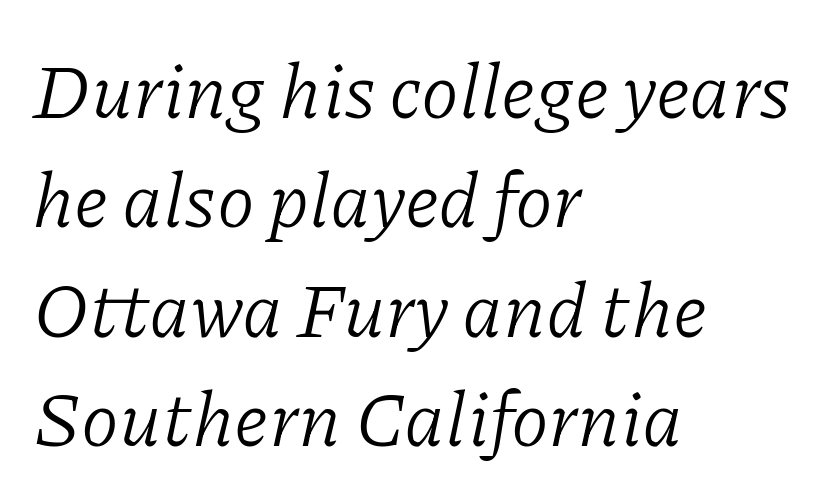
The image shows 77 px light serif type, italic (leaning right); set left-aligned, normal line spacing (1.42x), normal letter spacing, not underlined; low stroke contrast and a medium x-height.
